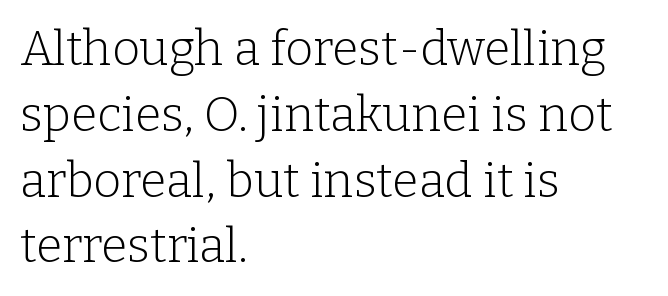
Posture: vertical. Old-style or modern, the face here clearly has serifs. Reading down the block, your eye returns to a fixed left position each line. No heavy texture on the line: the type isn't bold. Each word holds together tightly as a unit, with standard inter-letter gaps. Evenly set lines give the paragraph a standard silhouette.
